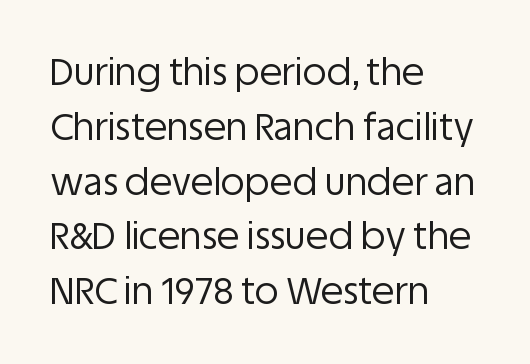
Q: Is the text bold? A: No.
Q: Is the text italic (slanted)? A: No, it is upright.
Q: Is the typeface a serif or a sans-serif typeface? A: Sans-serif.
Q: Is the text underlined? A: No.
Q: How is the paragraph aligned? A: Left-aligned.
Q: Is the spacing between letters normal or unusually wide? A: Normal.
Q: Is the spacing between lines tight, normal or loose? A: Normal.
Q: Width (condensed, normal, or wide)? A: Normal.
Q: Stroke contrast? A: Low.
Q: x-height? A: Large.
Q: Monospaced? A: No.
